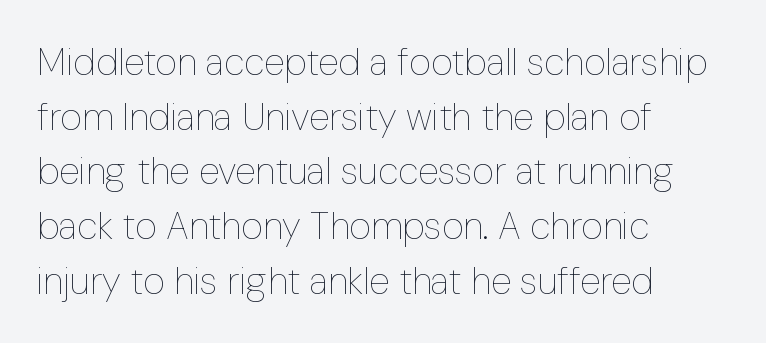
{"italic": "no", "bold": "no", "weight": "thin", "width": "condensed", "stroke_contrast": "low", "x_height": "medium", "monospaced": "no", "underline": "no", "align": "left", "line_spacing": "normal", "line_spacing_ratio": 1.44, "letter_spacing": "normal", "letter_spacing_em": 0.0, "glyph_px": 38}
